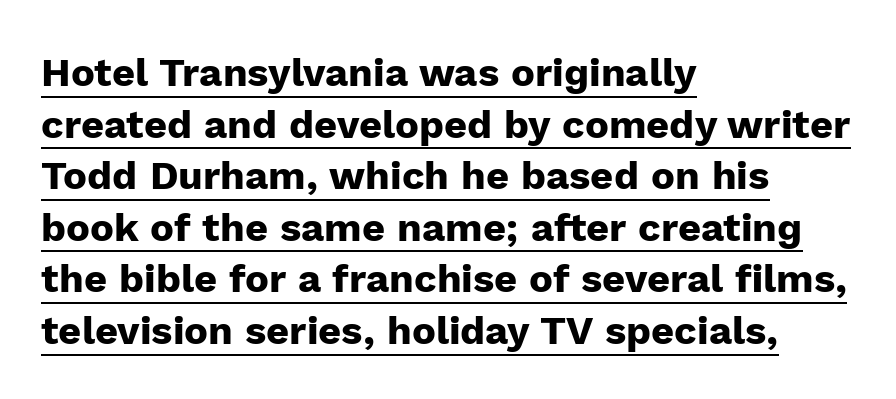
The image shows 40 px heavy sans-serif type, upright; set left-aligned, normal line spacing (1.29x), normal letter spacing, underlined; low stroke contrast and a medium x-height.
